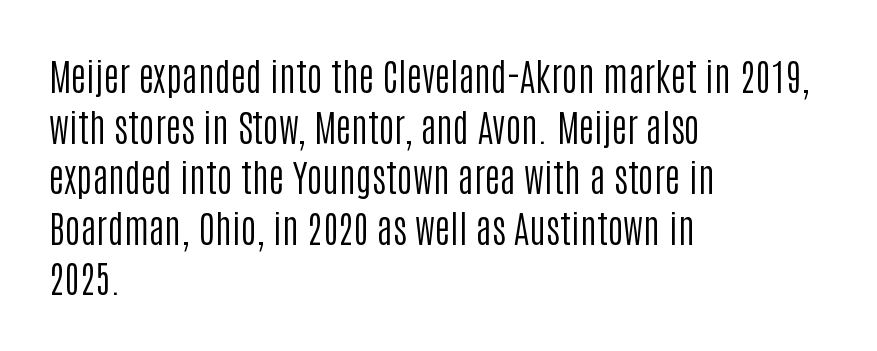
The image shows 38 px regular-weight, condensed sans-serif type, upright; set left-aligned, normal line spacing (1.33x), normal letter spacing, not underlined; low stroke contrast and a large x-height.
